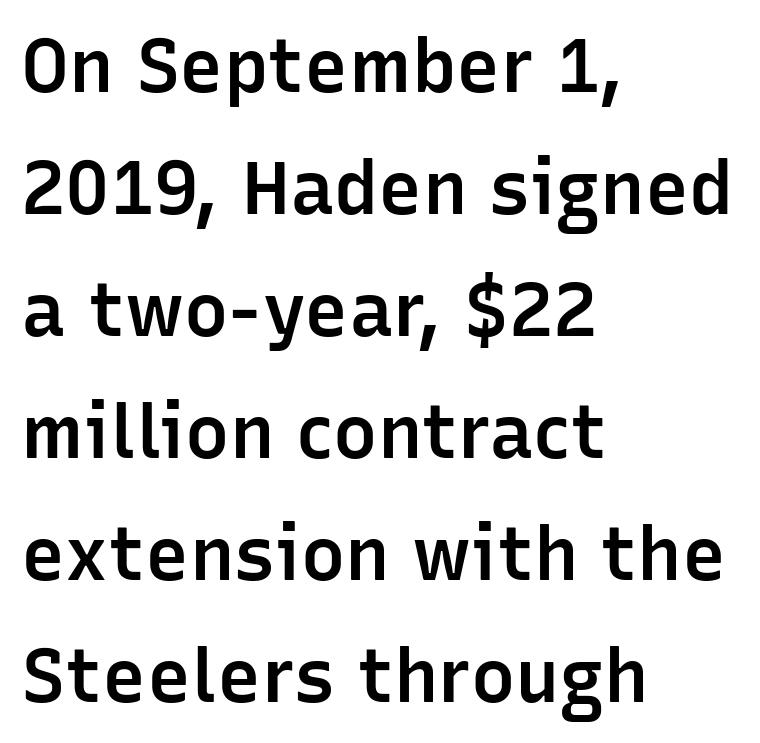
{"serif": "no", "italic": "no", "bold": "semi", "weight": "semibold", "width": "normal", "stroke_contrast": "low", "x_height": "medium", "monospaced": "no", "underline": "no", "align": "left", "line_spacing": "normal", "line_spacing_ratio": 1.65, "letter_spacing": "normal", "letter_spacing_em": 0.0, "glyph_px": 74}
